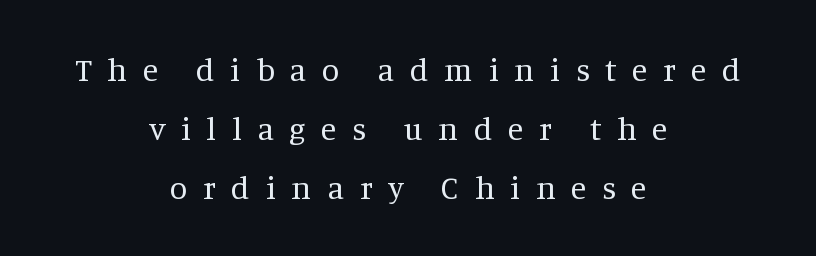
{"serif": "yes", "italic": "no", "bold": "no", "weight": "regular", "width": "normal", "stroke_contrast": "medium", "x_height": "large", "monospaced": "no", "underline": "no", "align": "center", "line_spacing_ratio": 1.84, "letter_spacing": "wide", "letter_spacing_em": 0.49, "glyph_px": 32}
